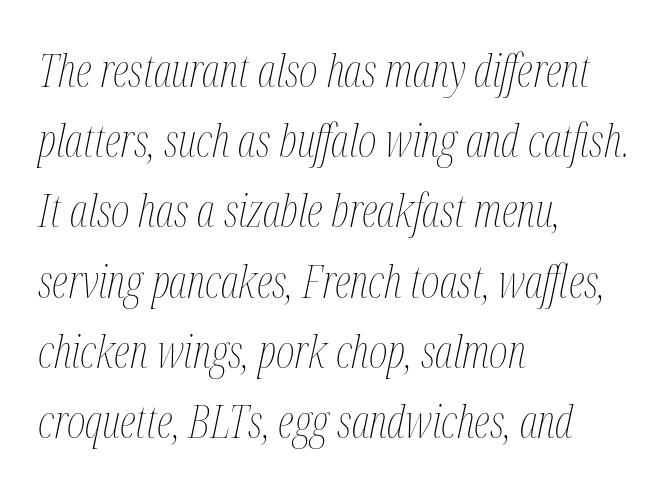
The image shows 45 px thin, condensed type, italic (leaning right); set left-aligned, normal line spacing (1.56x), normal letter spacing, not underlined; medium stroke contrast and a medium x-height.
